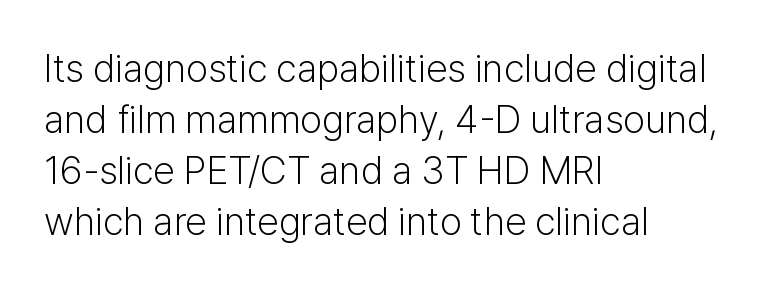
{"serif": "no", "italic": "no", "bold": "no", "weight": "light", "width": "normal", "stroke_contrast": "low", "x_height": "medium", "monospaced": "no", "underline": "no", "align": "left", "line_spacing": "normal", "line_spacing_ratio": 1.31, "letter_spacing": "normal", "letter_spacing_em": 0.0, "glyph_px": 39}
